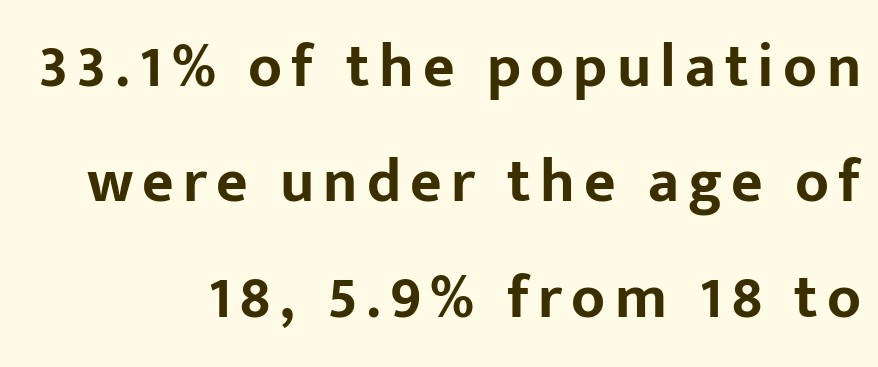
The image shows 61 px bold sans-serif type, upright; set right-aligned, line spacing 1.89x, not underlined; low stroke contrast and a medium x-height.
